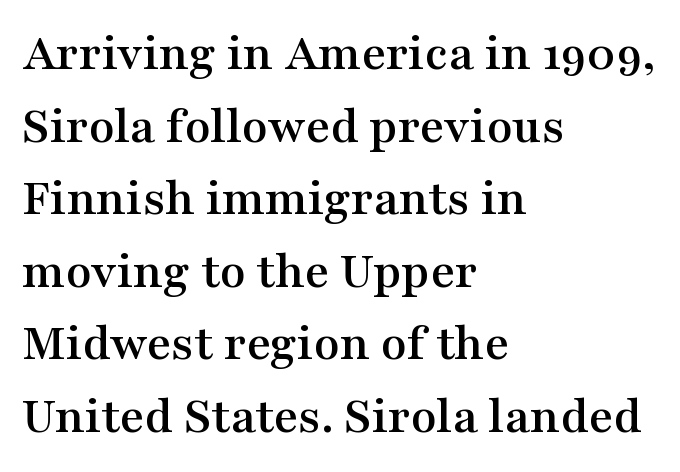
The face used here is rendered with its standard letterfit. These lines were composed using upright roman letters. In terms of letterform style, serifs are clearly present. Proportional: the letters do not fall into vertical columns. Regular leading.
